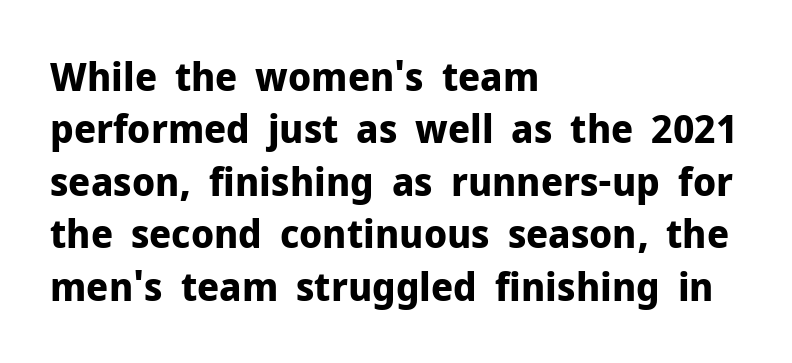
What kind of face is this? One without serifs — a sans. The strip under each line holds only bare page. The typesetter chose a ragged-right arrangement here. You could call the tracking neutral — neither tight nor loose. Ordinary non-slanted type is in use. Emphasis by weight is at full strength: bold.
